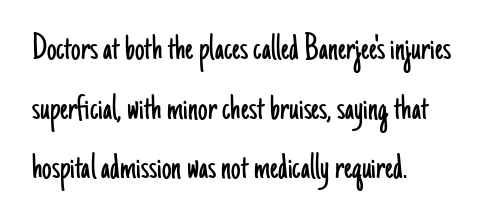
Q: Is the text bold? A: No.
Q: Is the text italic (slanted)? A: No, it is upright.
Q: Is the typeface a serif or a sans-serif typeface? A: Sans-serif.
Q: Is the text underlined? A: No.
Q: How is the paragraph aligned? A: Left-aligned.
Q: Is the spacing between letters normal or unusually wide? A: Normal.
Q: Is the spacing between lines tight, normal or loose? A: Normal.
Q: Width (condensed, normal, or wide)? A: Condensed.
Q: Stroke contrast? A: Low.
Q: x-height? A: Small.
Q: Monospaced? A: No.
